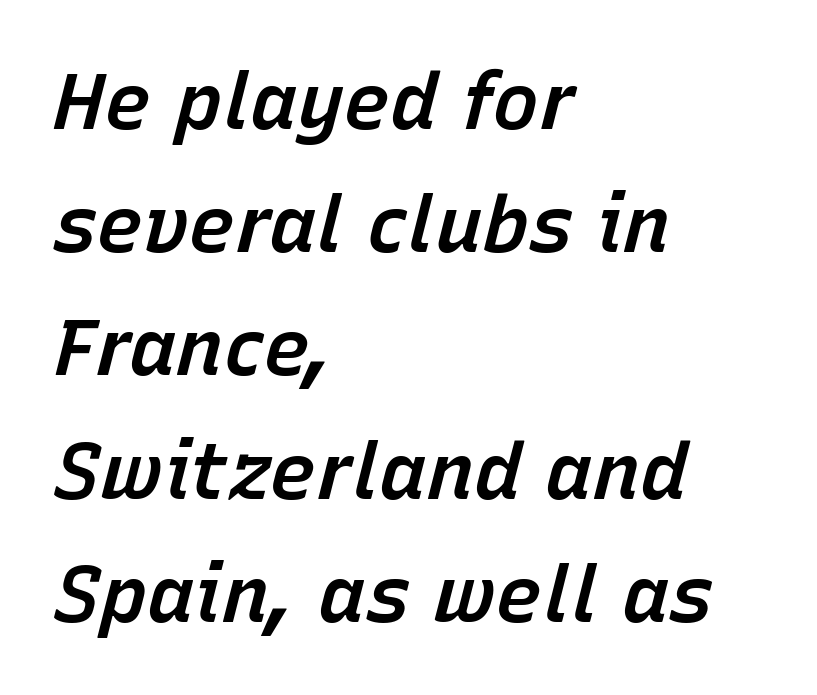
{"italic": "yes", "lean": "right", "slant_degrees": 15, "bold": "semi", "weight": "semibold", "width": "normal", "stroke_contrast": "low", "x_height": "medium", "monospaced": "no", "underline": "no", "align": "left", "line_spacing": "normal", "line_spacing_ratio": 1.56, "letter_spacing": "normal", "letter_spacing_em": 0.0, "glyph_px": 79}
